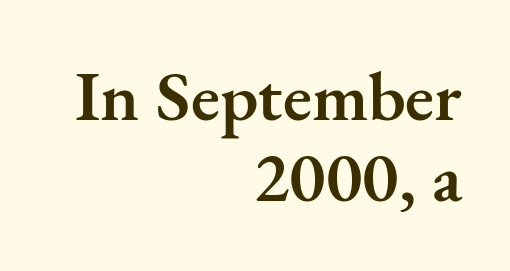
The passage shown stacks its lines with hardly any gap. Unlike a clean sans, this face finishes its strokes with serifs. Where is the straight margin? On the right. Varying glyph widths throughout — classic text-font behaviour. Notice how the stems are strictly vertical — no italics here.
